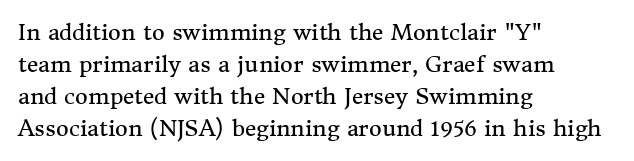
This sample uses an upright cut, with every glyph sitting square on the baseline. Check the space under the baseline: it is left empty. These lines are set flush left with a ragged right edge. Weight: not bold — regular or lighter.
